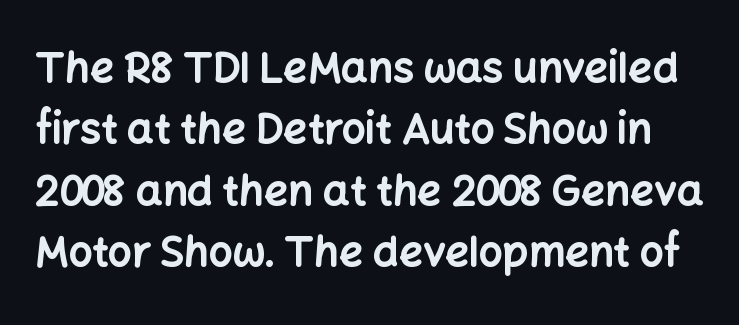
Q: Is the text bold? A: Yes.
Q: Is the text italic (slanted)? A: No, it is upright.
Q: Is the typeface a serif or a sans-serif typeface? A: Sans-serif.
Q: Is the text underlined? A: No.
Q: Is the spacing between letters normal or unusually wide? A: Normal.
Q: Is the spacing between lines tight, normal or loose? A: Normal.
Q: Width (condensed, normal, or wide)? A: Normal.
Q: Stroke contrast? A: Low.
Q: x-height? A: Medium.
Q: Monospaced? A: No.
